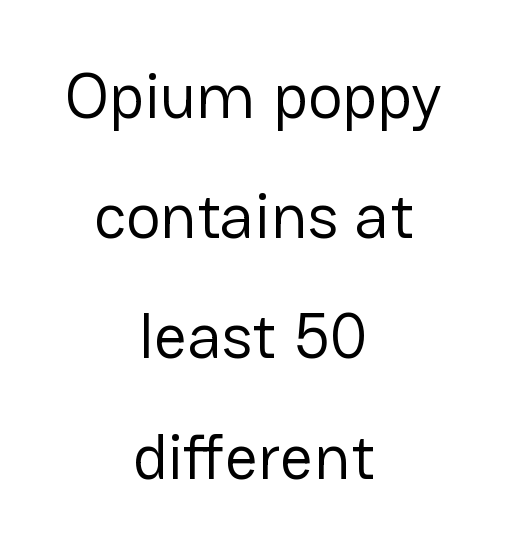
The image shows 65 px regular-weight sans-serif type, upright; set centered, line spacing 1.85x, normal letter spacing, not underlined; low stroke contrast and a medium x-height.
